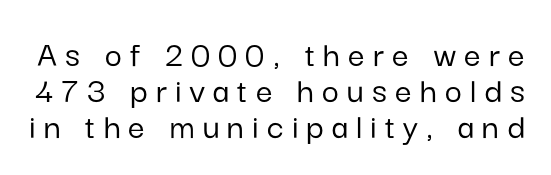
Think of a printed novel: that variable character pitch is what you see here. The space directly below the letters is spotless. Look at the bottom of the vertical strokes: they stop flat, with no serifs. The rendering uses a small line-height, squeezing the rows. The gaps between neighbouring characters are conspicuously large. Does the lettering tilt? It doesn't — this is upright.
